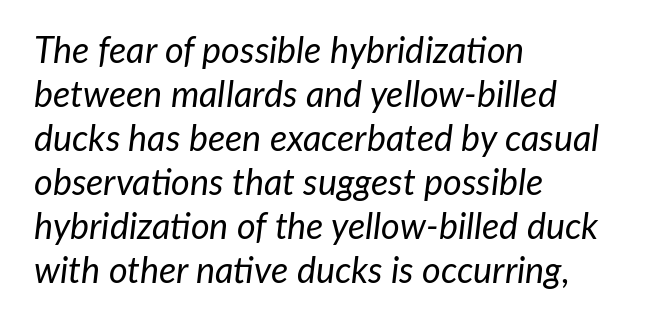
The image shows 36 px regular-weight type, italic (leaning right); set left-aligned, line spacing 1.22x, normal letter spacing, not underlined; low stroke contrast and a medium x-height.
